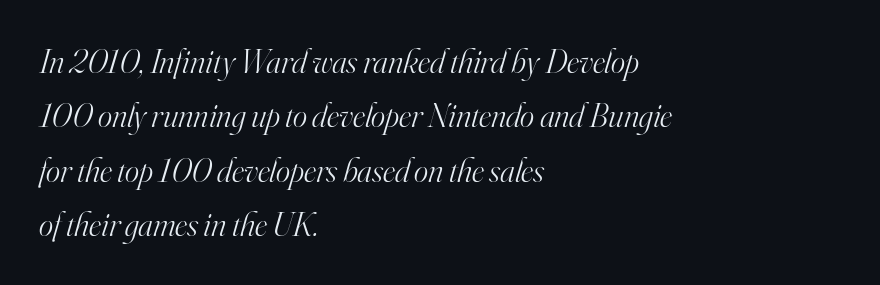
Look at the bottom of the vertical strokes: they flare into serifs here. Emphasis-style slanted type is in use. These lines are rendered in a variable-pitch font. Plain, unruled lines of type.
